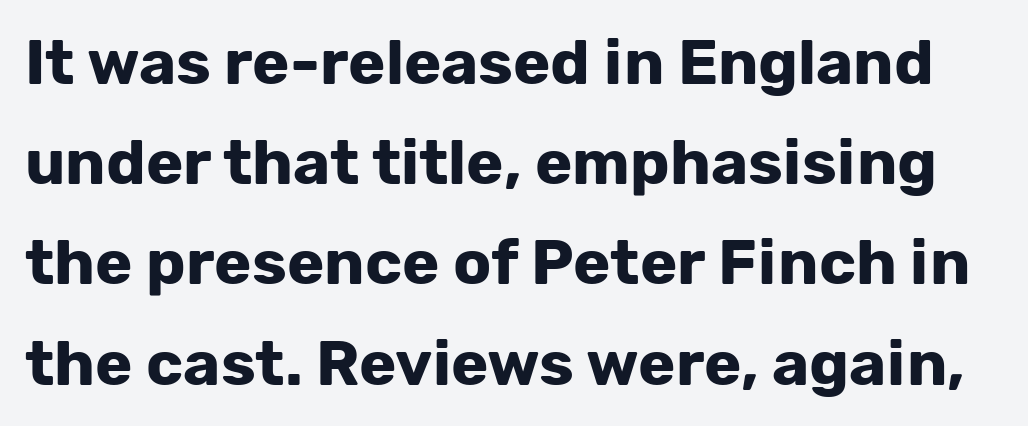
{"serif": "no", "italic": "no", "bold": "yes", "weight": "bold", "width": "normal", "stroke_contrast": "low", "x_height": "medium", "monospaced": "no", "underline": "no", "line_spacing": "normal", "line_spacing_ratio": 1.59, "letter_spacing": "normal", "letter_spacing_em": 0.0, "glyph_px": 63}
